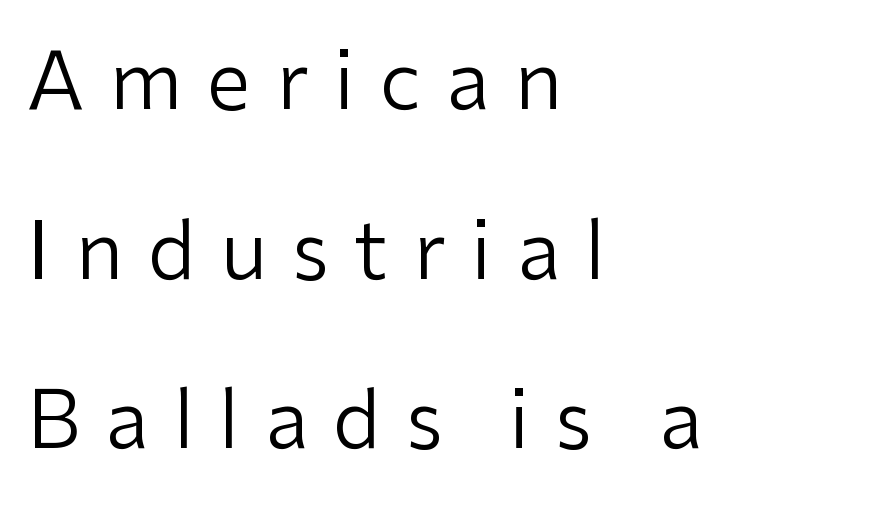
Q: Is the text bold? A: No.
Q: Is the text italic (slanted)? A: No, it is upright.
Q: Is the typeface a serif or a sans-serif typeface? A: Sans-serif.
Q: Is the text underlined? A: No.
Q: How is the paragraph aligned? A: Left-aligned.
Q: Is the spacing between letters normal or unusually wide? A: Unusually wide.
Q: Is the spacing between lines tight, normal or loose? A: Loose.
Q: Width (condensed, normal, or wide)? A: Normal.
Q: Stroke contrast? A: Low.
Q: x-height? A: Medium.
Q: Monospaced? A: No.
